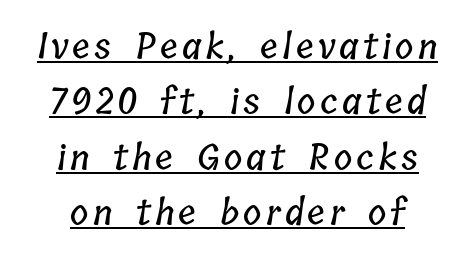
Q: Is the text underlined? A: Yes.
Q: How is the paragraph aligned? A: Centered.
Q: Is the spacing between lines tight, normal or loose? A: Normal.
Q: Width (condensed, normal, or wide)? A: Condensed.
Q: Stroke contrast? A: Low.
Q: x-height? A: Medium.
Q: Monospaced? A: No.
